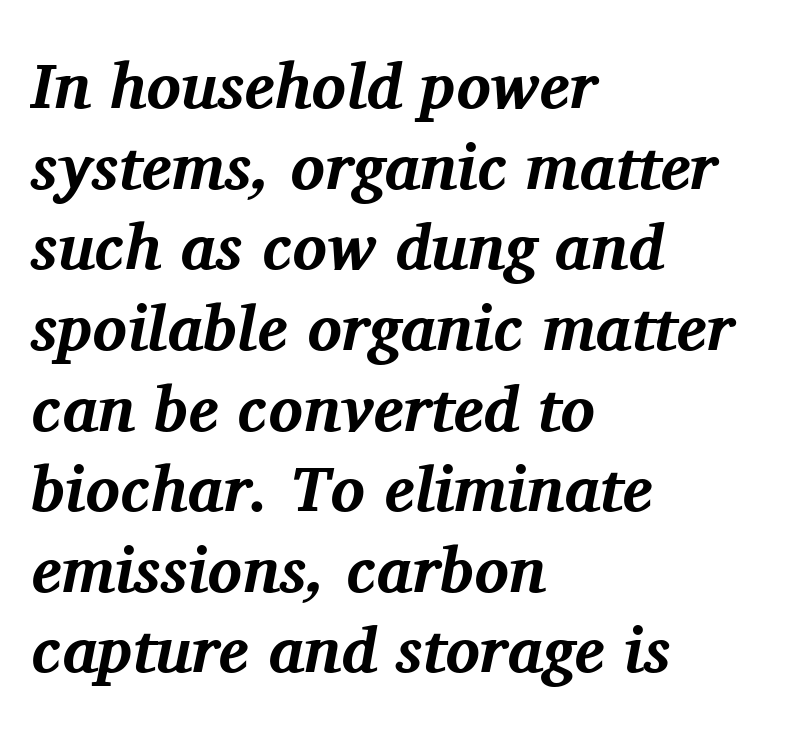
{"serif": "yes", "italic": "yes", "lean": "right", "slant_degrees": 11, "bold": "yes", "weight": "bold", "width": "normal", "stroke_contrast": "medium", "x_height": "medium", "monospaced": "no", "underline": "no", "align": "left", "line_spacing": "normal", "line_spacing_ratio": 1.26, "letter_spacing": "normal", "letter_spacing_em": 0.0, "glyph_px": 64}
